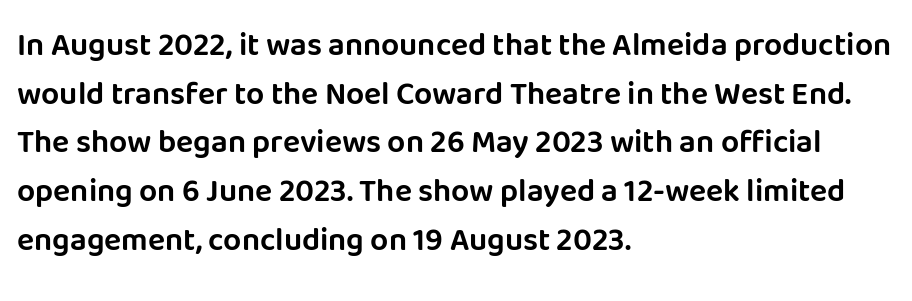
The image shows 32 px sans-serif type, upright; set left-aligned, normal line spacing (1.52x), normal letter spacing, not underlined; low stroke contrast and a large x-height.
